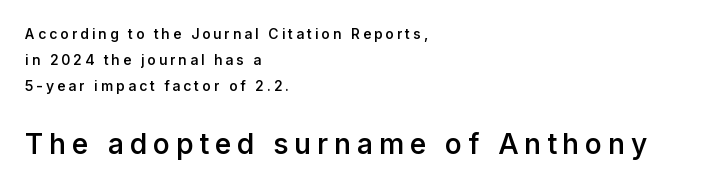
The image shows 28 px semibold sans-serif type, upright; set left-aligned, line spacing 1.87x, unusually wide letter spacing (+0.21 em), not underlined; the second (bottom) block is 2.0x larger; low stroke contrast and a medium x-height.
